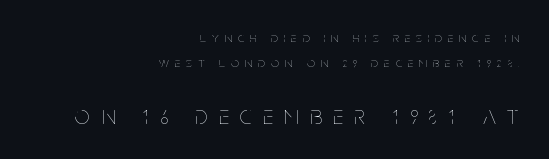
Two sizes are in play, and the larger belongs to the second block. Each stroke keeps to a modest, everyday thickness or less. The zone under the glyphs is completely vacant. The ragged edge is on the left, which tells us the setting is flush right.
